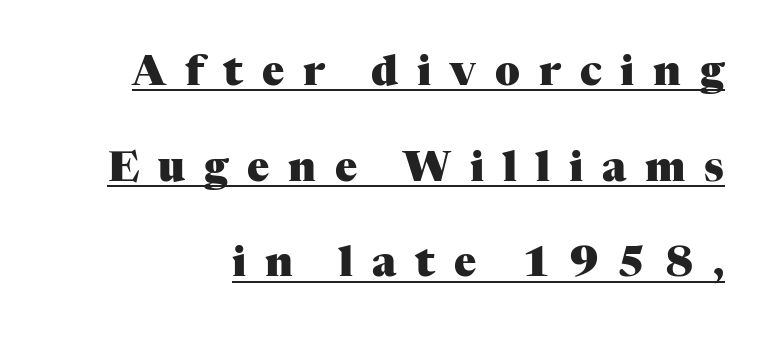
The rendering uses a large line-height, opening up the rows. The rendering shows small feet on the letterforms — a serif design. What stands out about the letter spacing? Its width — letters are far apart. The letters stand straight up with perfectly vertical stems. This sample carries an underscore along the baseline area. You could not count columns in this text — the font is proportionally spaced.
